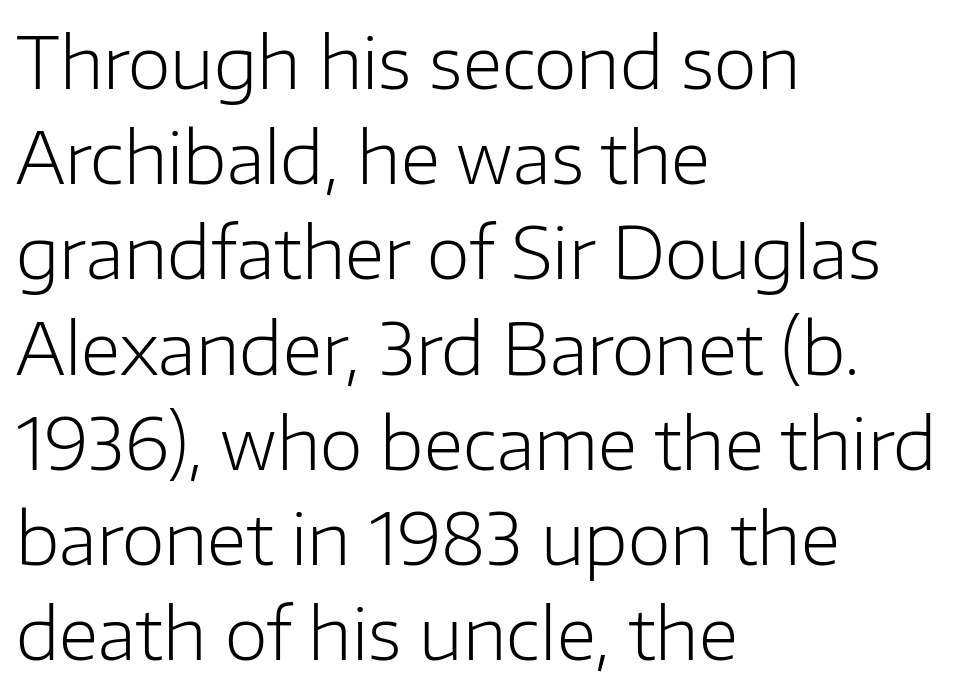
The image shows 70 px light sans-serif type, upright; set left-aligned, normal line spacing (1.36x), normal letter spacing, not underlined; low stroke contrast and a medium x-height.
